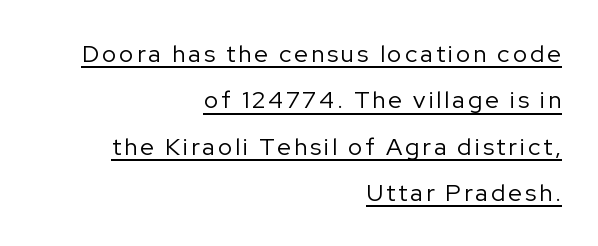
{"italic": "no", "bold": "no", "underline": "yes", "align": "right", "line_spacing": "loose", "line_spacing_ratio": 1.93, "glyph_px": 24}
